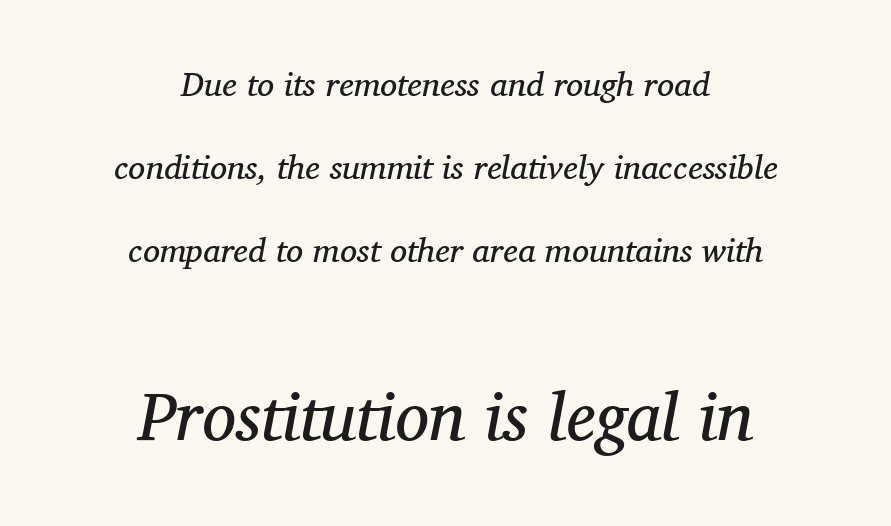
{"serif": "yes", "italic": "yes", "lean": "right", "slant_degrees": 11, "bold": "no", "weight": "regular", "width": "normal", "stroke_contrast": "medium", "x_height": "medium", "monospaced": "no", "underline": "no", "align": "center", "line_spacing": "loose", "line_spacing_ratio": 2.44, "letter_spacing": "normal", "letter_spacing_em": 0.0, "larger_block": "second", "size_ratio": 2.0, "glyph_px": 68}
